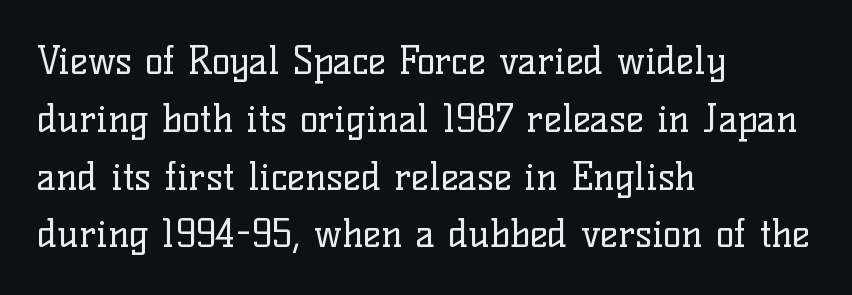
Does the copy run flush right? No — it runs flush left. Note the varied advance widths — an 'i' is clearly narrower than an 'm'. Unbolded letterforms with no extra heft. There is no visible air inserted between adjacent glyphs.
